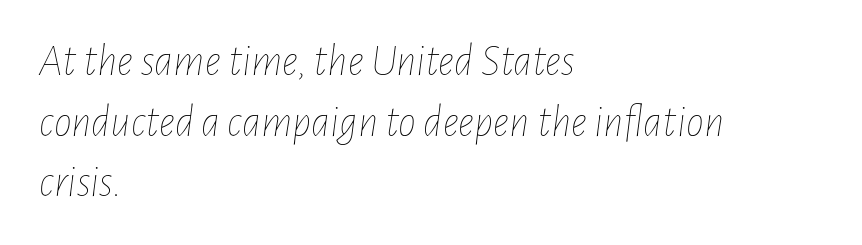
Q: Is the text bold? A: No.
Q: Is the text italic (slanted)? A: Yes, it leans right by about 7 degrees.
Q: Is the text underlined? A: No.
Q: How is the paragraph aligned? A: Left-aligned.
Q: Is the spacing between letters normal or unusually wide? A: Normal.
Q: Is the spacing between lines tight, normal or loose? A: Normal.
Q: Width (condensed, normal, or wide)? A: Condensed.
Q: Stroke contrast? A: Low.
Q: x-height? A: Medium.
Q: Monospaced? A: No.
